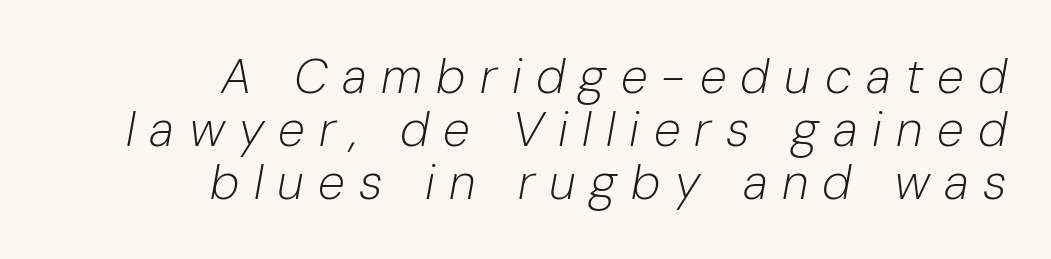
{"italic": "yes", "lean": "right", "slant_degrees": 10, "bold": "no", "weight": "light", "width": "normal", "stroke_contrast": "low", "x_height": "medium", "monospaced": "no", "underline": "no", "align": "right", "line_spacing": "tight", "line_spacing_ratio": 1.08, "letter_spacing": "wide", "letter_spacing_em": 0.29, "glyph_px": 49}
